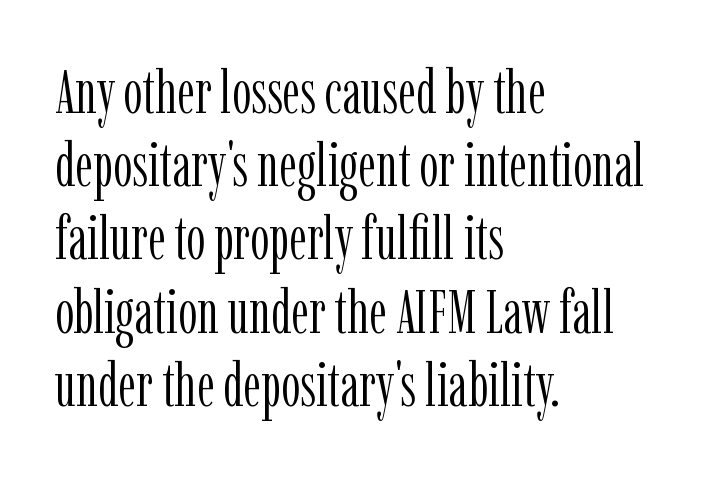
Q: Is the text bold? A: No.
Q: Is the text italic (slanted)? A: No, it is upright.
Q: Is the typeface a serif or a sans-serif typeface? A: Serif.
Q: Is the text underlined? A: No.
Q: How is the paragraph aligned? A: Left-aligned.
Q: Is the spacing between letters normal or unusually wide? A: Normal.
Q: Width (condensed, normal, or wide)? A: Condensed.
Q: Stroke contrast? A: Low.
Q: x-height? A: Medium.
Q: Monospaced? A: No.
